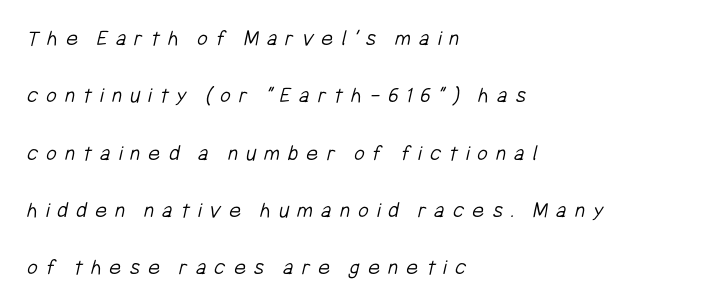
The image shows 23 px text type; set left-aligned, loose line spacing (2.49x), unusually wide letter spacing (+0.35 em), not underlined.
